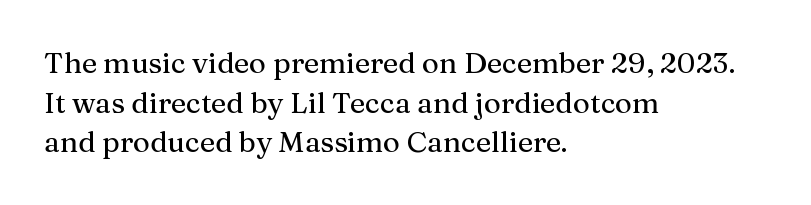
Baseline-to-baseline distance is the conventional proportion of letter height. Plain, unruled lines of type. Spacing verdict: proportional, widths tailored to each character. Every row of glyphs begins at an identical x-position on the left. No extra tracking has been applied to these lines. What kind of face is this? One with serifs.
